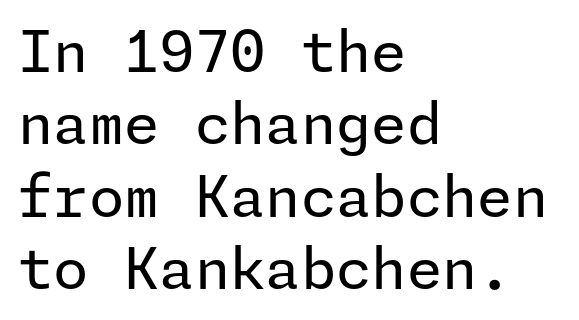
{"serif": "no", "italic": "no", "bold": "no", "weight": "regular", "width": "normal", "stroke_contrast": "low", "x_height": "medium", "underline": "no", "align": "left", "line_spacing": "normal", "line_spacing_ratio": 1.27, "letter_spacing": "normal", "letter_spacing_em": 0.0, "glyph_px": 57}
